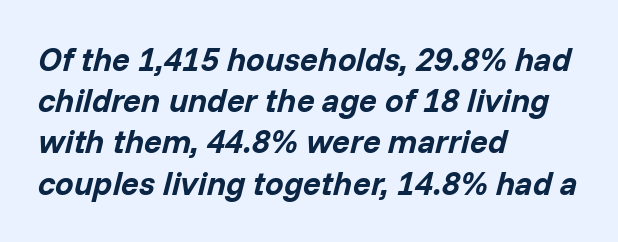
Q: Is the text bold? A: Yes.
Q: Is the text italic (slanted)? A: Yes, it leans right by about 14 degrees.
Q: Is the text underlined? A: No.
Q: How is the paragraph aligned? A: Left-aligned.
Q: Is the spacing between letters normal or unusually wide? A: Normal.
Q: Is the spacing between lines tight, normal or loose? A: Normal.
Q: Width (condensed, normal, or wide)? A: Normal.
Q: Stroke contrast? A: Low.
Q: x-height? A: Medium.
Q: Monospaced? A: No.
